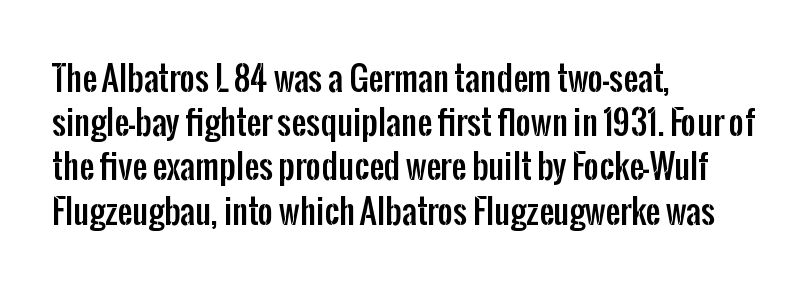
{"serif": "no", "italic": "no", "width": "condensed", "stroke_contrast": "low", "x_height": "medium", "monospaced": "no", "underline": "no", "align": "left", "line_spacing": "normal", "line_spacing_ratio": 1.34, "letter_spacing": "normal", "letter_spacing_em": 0.0, "glyph_px": 33}
